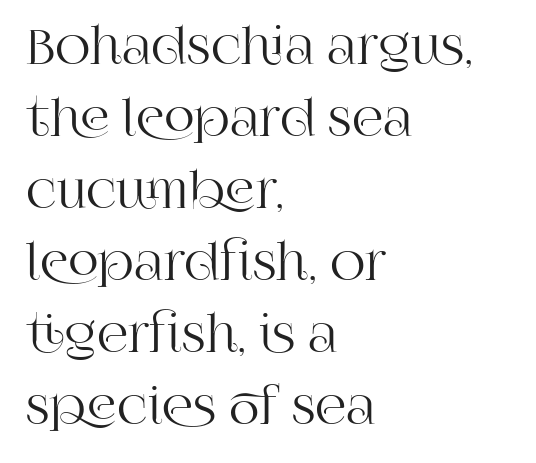
The image shows 49 px serif type, upright; set left-aligned, normal line spacing (1.47x), normal letter spacing, not underlined; high stroke contrast and a large x-height.
